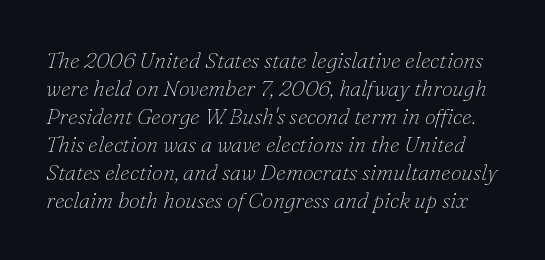
The image shows 22 px text type, italic (leaning right); set normal line spacing (1.27x), normal letter spacing, not underlined.
